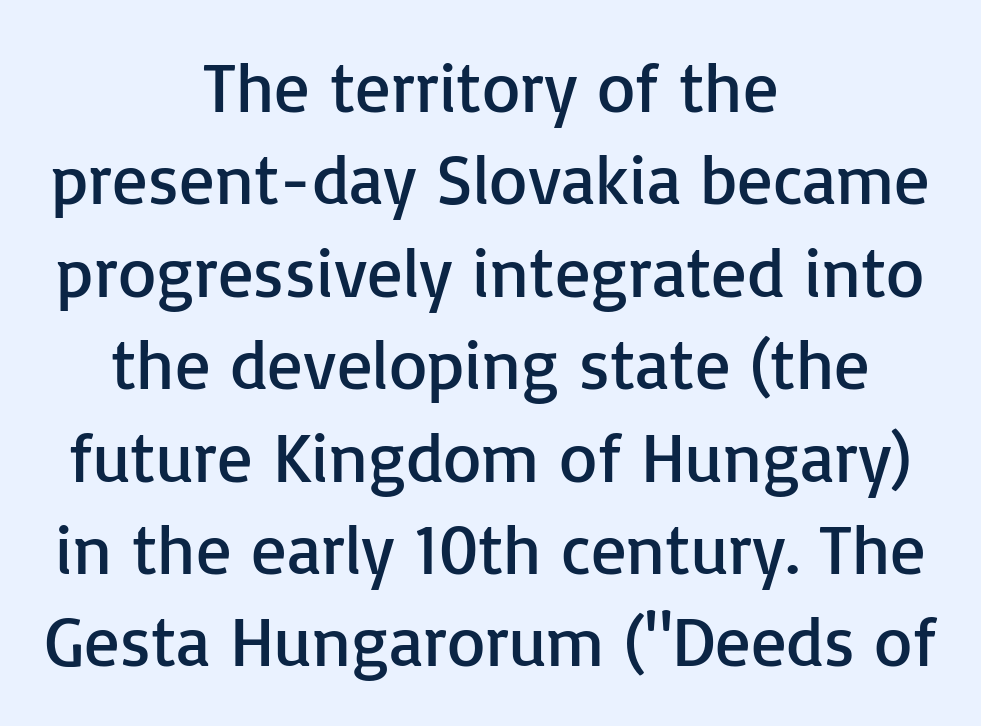
Unbolded letterforms with no extra heft. Rule under the text: the space is simply empty. Quick note: interline space is typical. Unlike a traditional serif, this face leaves its strokes unadorned.
